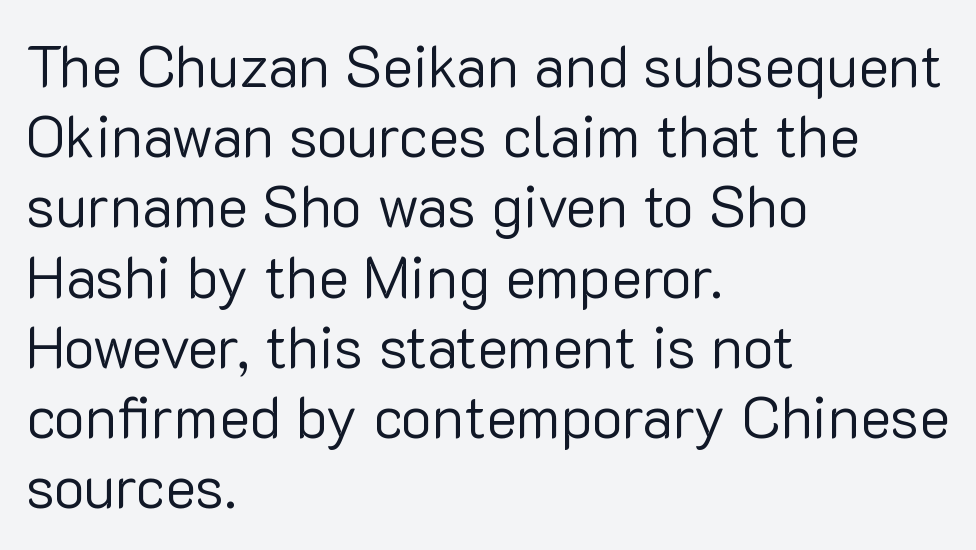
The image shows 58 px regular-weight sans-serif type, upright; set left-aligned, line spacing 1.21x, normal letter spacing, not underlined; low stroke contrast and a medium x-height.
